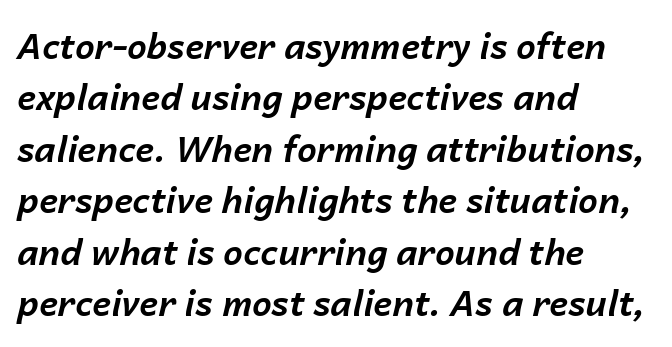
The image shows 35 px bold type, italic (leaning right); set left-aligned, normal line spacing (1.47x), normal letter spacing, not underlined; low stroke contrast and a medium x-height.
